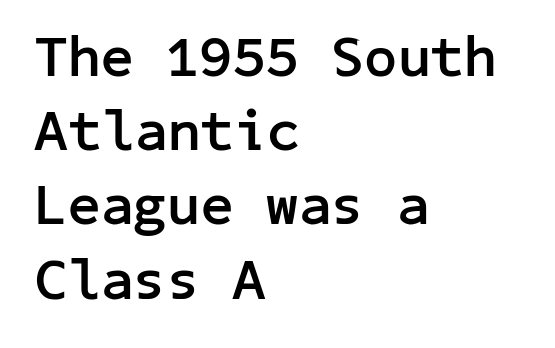
As a designer I'd log this as weight 700, bold. Interline gaps are of average width in this sample. Unmarked baselines from the first word to the last. Italic: no, the glyphs are upright roman. Nothing sits at the stroke ends, so this counts as sans-serif. The text block is weighted toward the left margin, trailing off unevenly rightward.
